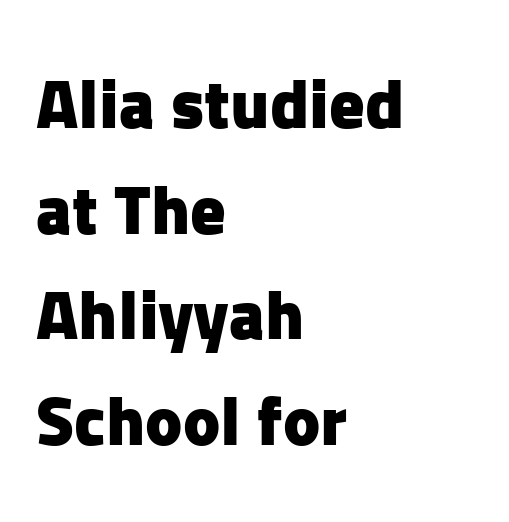
Compared with an ordinary text face, these strokes are far heavier — a full bold. Descenders hang freely into open space. The characters display no serif detailing; their extremities are plain. Characters remain perfectly vertical along every line. Tracking here is standard; glyphs follow each other at the usual distance.
